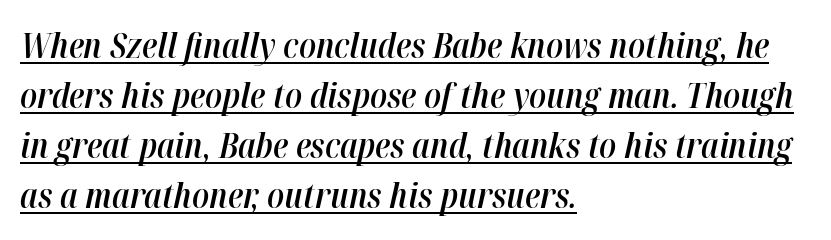
The compositor pushed each line to the left boundary. Short note: letters normally spaced. The whole block is typeset with a tilt. Slightly chunky letters — semibold, I'd say, not full bold.
